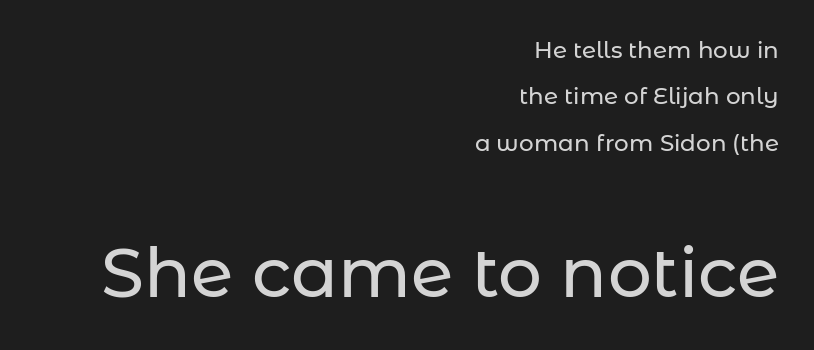
The image shows 69 px sans-serif type, upright; set right-aligned, loose line spacing (2.02x), normal letter spacing, not underlined; the second (bottom) block is 3.0x larger; low stroke contrast and a medium x-height.
